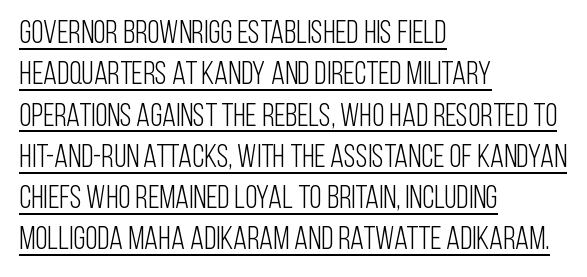
Q: Is the text bold? A: No.
Q: Is the text italic (slanted)? A: No, it is upright.
Q: Is the typeface a serif or a sans-serif typeface? A: Sans-serif.
Q: Is the text underlined? A: Yes.
Q: How is the paragraph aligned? A: Left-aligned.
Q: Is the spacing between letters normal or unusually wide? A: Normal.
Q: Is the spacing between lines tight, normal or loose? A: Normal.
Q: Width (condensed, normal, or wide)? A: Condensed.
Q: Stroke contrast? A: Low.
Q: x-height? A: Large.
Q: Monospaced? A: No.
